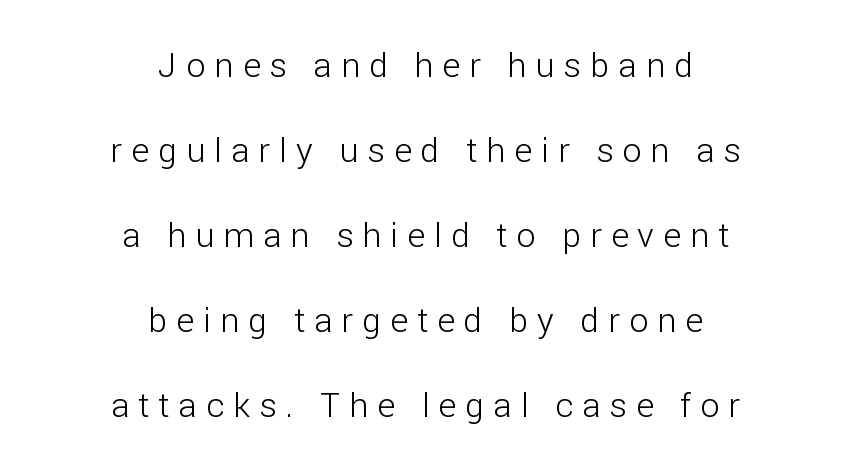
The leading is generous, giving the passage an open texture. This rendering widens character spacing well past its baseline value. Typographically, this falls in the sans-serif category. A light-to-regular cut is what we see here. Every stem runs plumb, perpendicular to the baseline. Rule under the text: the space is simply empty.
